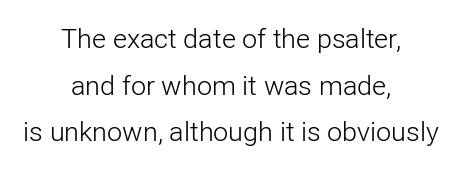
Between one letter and the next there's only the usual sliver of space. Notice how the passage keeps no hard edge, just a central spine. The lettering holds an erect, upright posture throughout. Think standard paragraph weight, or any step lighter than that. Underlining? Definitely not there.
